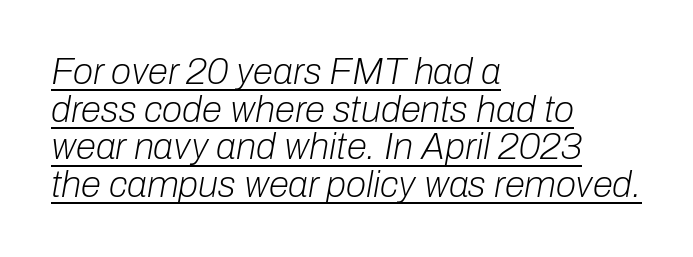
{"italic": "yes", "lean": "right", "slant_degrees": 10, "bold": "no", "weight": "light", "width": "normal", "stroke_contrast": "low", "x_height": "medium", "monospaced": "no", "underline": "yes", "align": "left", "line_spacing": "tight", "line_spacing_ratio": 1.02, "letter_spacing": "normal", "letter_spacing_em": 0.0, "glyph_px": 37}
